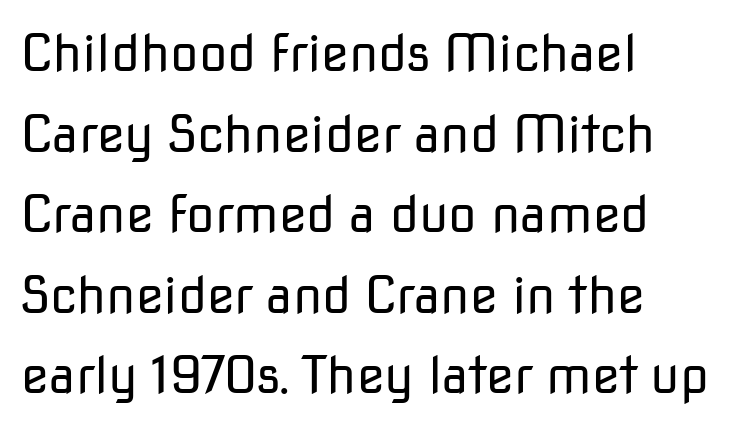
Check under the words: just untouched page. Nothing heavy about these letters — not bold at all. Typographically, this falls in the sans-serif category. This sample has the flowing, uneven cadence of proportional lettering. The letters stand upright; this is a roman face.
